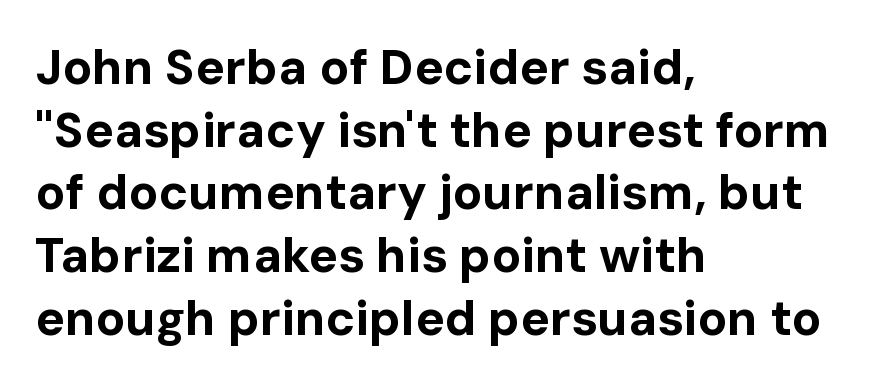
Q: Is the text bold? A: Yes.
Q: Is the text italic (slanted)? A: No, it is upright.
Q: Is the typeface a serif or a sans-serif typeface? A: Sans-serif.
Q: Is the text underlined? A: No.
Q: How is the paragraph aligned? A: Left-aligned.
Q: Is the spacing between letters normal or unusually wide? A: Normal.
Q: Is the spacing between lines tight, normal or loose? A: Normal.
Q: Width (condensed, normal, or wide)? A: Normal.
Q: Stroke contrast? A: Low.
Q: x-height? A: Medium.
Q: Monospaced? A: No.
